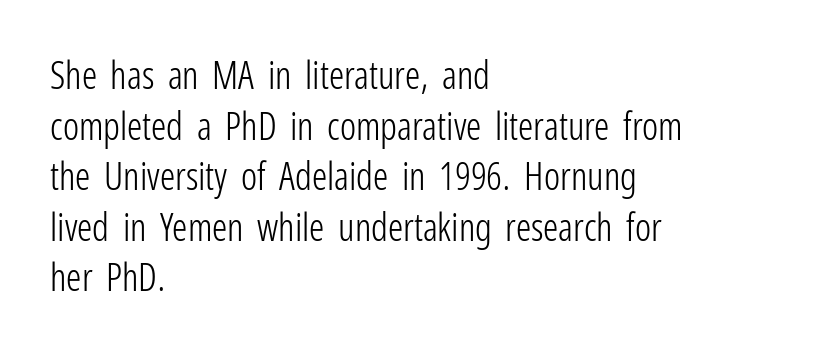
The image shows 38 px light, condensed sans-serif type, upright; set left-aligned, normal line spacing (1.33x), normal letter spacing, not underlined; low stroke contrast and a medium x-height.
